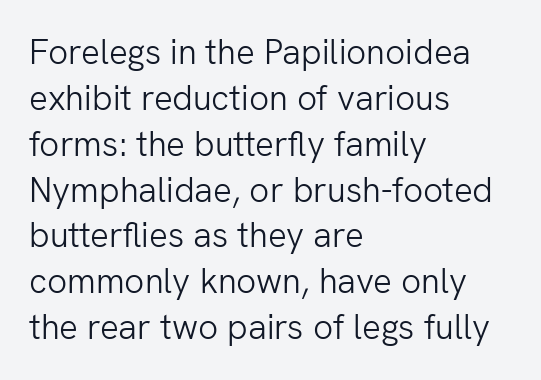
The image shows 35 px light sans-serif type, upright; set left-aligned, normal line spacing (1.31x), normal letter spacing, not underlined; low stroke contrast and a medium x-height.
